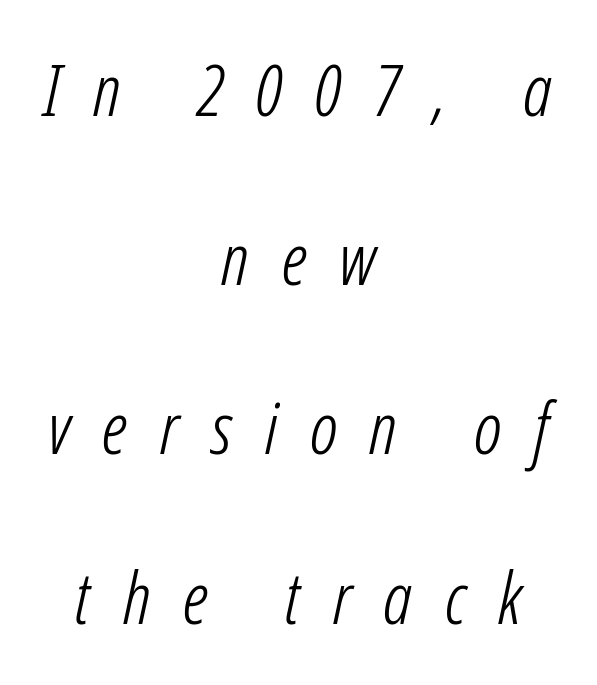
Q: Is the text bold? A: No.
Q: Is the text italic (slanted)? A: Yes, it leans right by about 12 degrees.
Q: Is the text underlined? A: No.
Q: How is the paragraph aligned? A: Centered.
Q: Is the spacing between letters normal or unusually wide? A: Unusually wide.
Q: Is the spacing between lines tight, normal or loose? A: Loose.
Q: Width (condensed, normal, or wide)? A: Condensed.
Q: Stroke contrast? A: Low.
Q: x-height? A: Medium.
Q: Monospaced? A: No.
